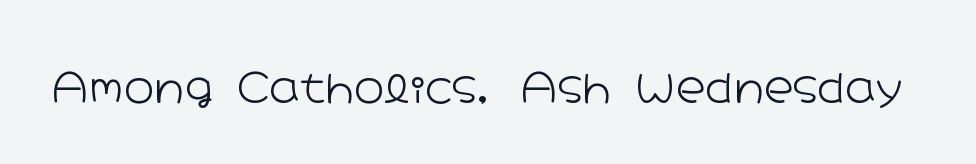
{"serif": "no", "italic": "no", "bold": "no", "weight": "light", "width": "wide", "stroke_contrast": "low", "x_height": "medium", "monospaced": "no", "underline": "no", "letter_spacing": "normal", "letter_spacing_em": 0.0, "glyph_px": 41}
